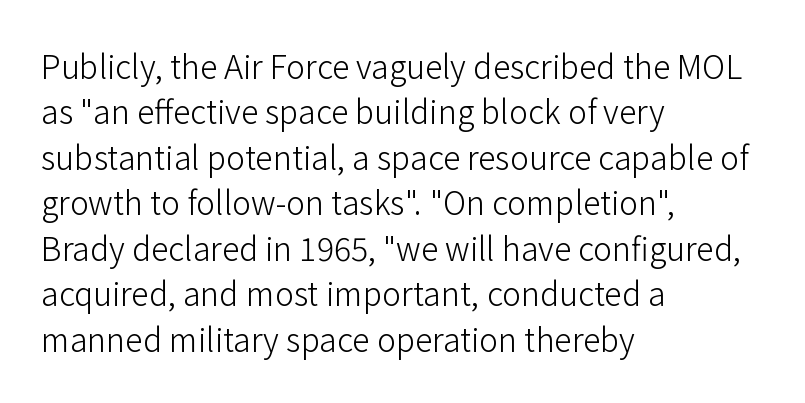
Decoration check: the copy has no underline. The rows are spaced the way most documents space them. Heft: none added — not bold. A roman cut, with each character standing at attention.
